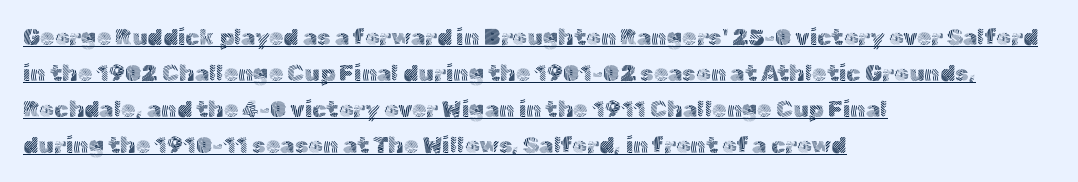
The face used here appears with an underline applied. The passage shown stacks its lines at a standard gap. Posture: upright roman. Stroke thickness stays within the range of a standard reading face or lighter. This sample uses plain, unmodified letter spacing.
